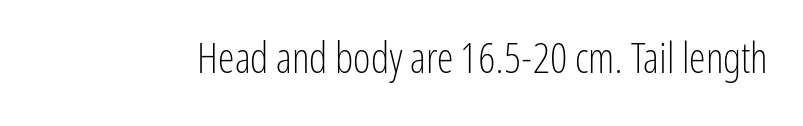
The image shows 42 px light, condensed sans-serif type, upright; set normal letter spacing, not underlined; low stroke contrast and a medium x-height.
